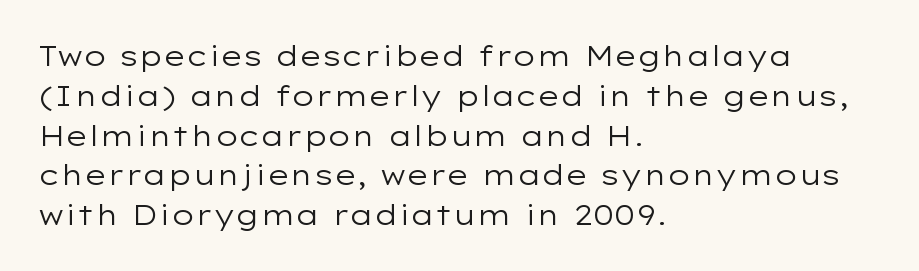
The image shows 28 px regular-weight, wide sans-serif type, upright; set left-aligned, normal line spacing (1.42x), normal letter spacing, not underlined; low stroke contrast and a medium x-height.
